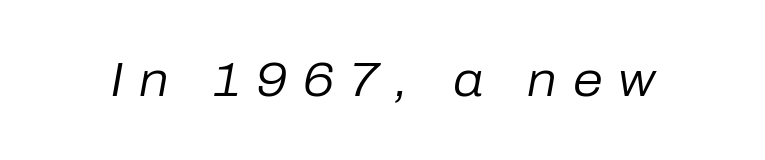
The image shows 48 px regular-weight type, italic (leaning right); set unusually wide letter spacing (+0.33 em), not underlined; low stroke contrast and a medium x-height.
